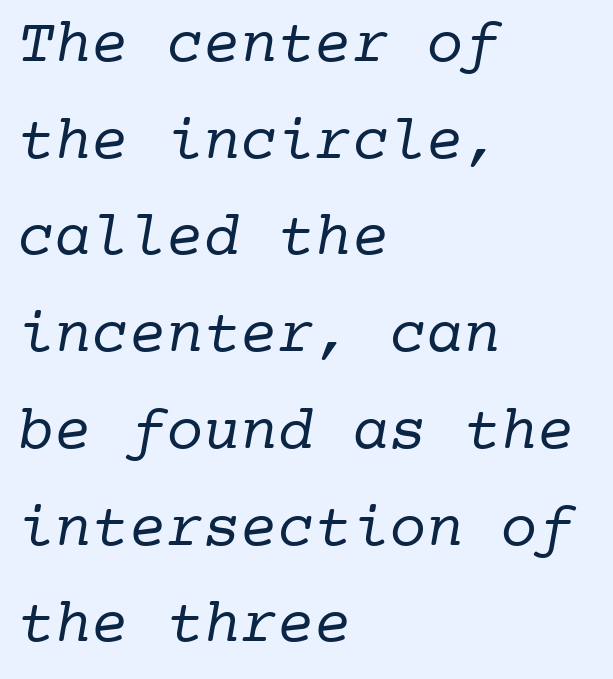
Any mark beneath the type? The region is blank. Fixed-width glyphs throughout — classic coding-font behaviour. Horizontal bands of white between lines are of average thickness. The strokes are not fattened; the text isn't bold. Layout note: lines flush left.
